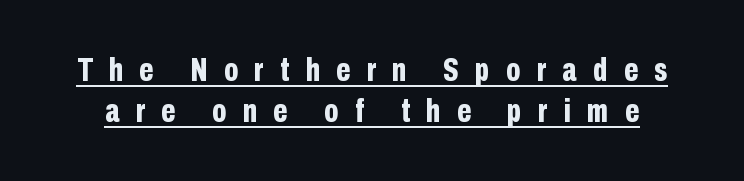
The image shows 34 px bold, condensed sans-serif type, upright; set line spacing 1.2x, unusually wide letter spacing (+0.48 em), underlined; low stroke contrast and a medium x-height.
